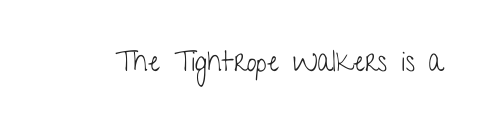
Q: Is the text bold? A: No.
Q: Is the text italic (slanted)? A: No, it is upright.
Q: Is the typeface a serif or a sans-serif typeface? A: Sans-serif.
Q: Is the text underlined? A: No.
Q: Is the spacing between letters normal or unusually wide? A: Normal.
Q: Width (condensed, normal, or wide)? A: Condensed.
Q: Stroke contrast? A: Low.
Q: x-height? A: Medium.
Q: Monospaced? A: No.
